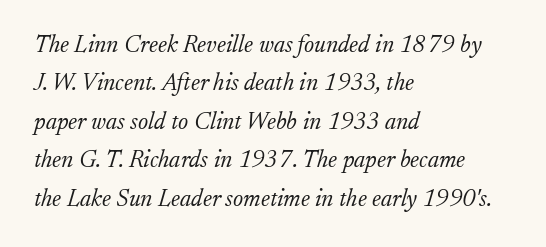
The image shows 24 px text type, italic (leaning right); set left-aligned, normal line spacing (1.6x), normal letter spacing, not underlined.
